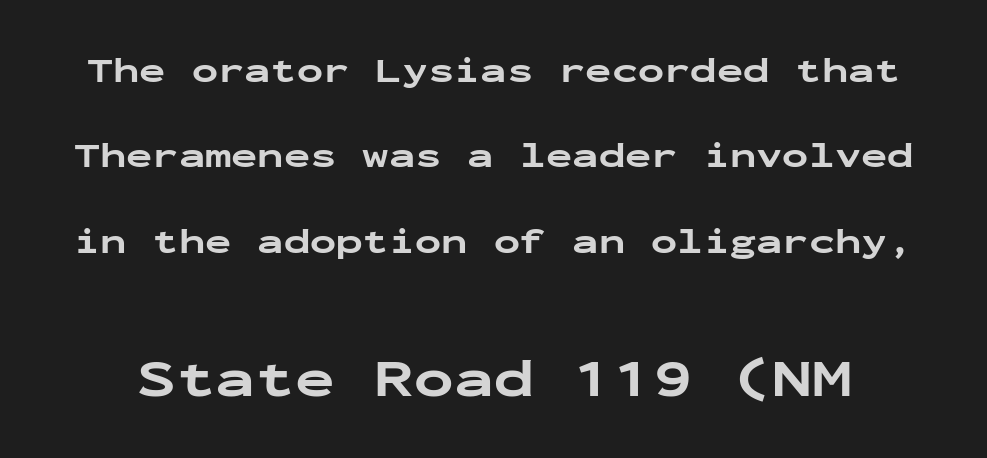
{"serif": "no", "italic": "no", "bold": "yes", "weight": "bold", "width": "wide", "stroke_contrast": "low", "x_height": "medium", "monospaced": "yes", "underline": "no", "line_spacing": "loose", "line_spacing_ratio": 2.44, "letter_spacing": "normal", "letter_spacing_em": 0.0, "larger_block": "second", "size_ratio": 1.51, "glyph_px": 53}
